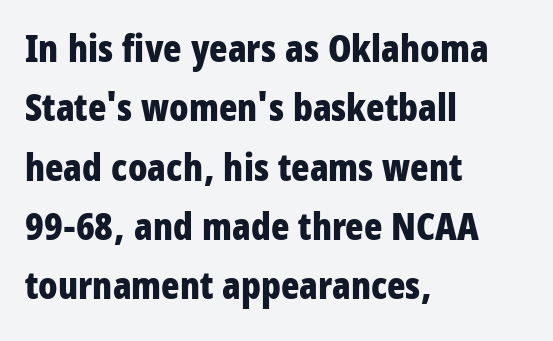
Q: Is the text bold? A: Yes.
Q: Is the text italic (slanted)? A: No, it is upright.
Q: Is the typeface a serif or a sans-serif typeface? A: Sans-serif.
Q: Is the text underlined? A: No.
Q: How is the paragraph aligned? A: Left-aligned.
Q: Is the spacing between letters normal or unusually wide? A: Normal.
Q: Is the spacing between lines tight, normal or loose? A: Normal.
Q: Width (condensed, normal, or wide)? A: Condensed.
Q: Stroke contrast? A: Low.
Q: x-height? A: Large.
Q: Monospaced? A: No.
